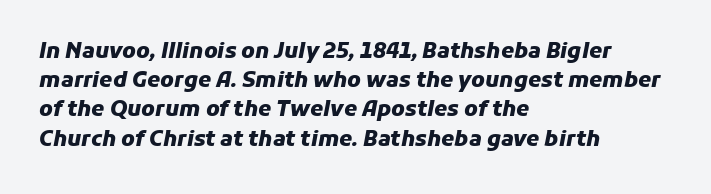
{"italic": "yes", "lean": "right", "slant_degrees": 11, "bold": "yes", "underline": "no", "align": "left", "line_spacing": "normal", "line_spacing_ratio": 1.39, "letter_spacing": "normal", "letter_spacing_em": 0.0, "glyph_px": 21}
